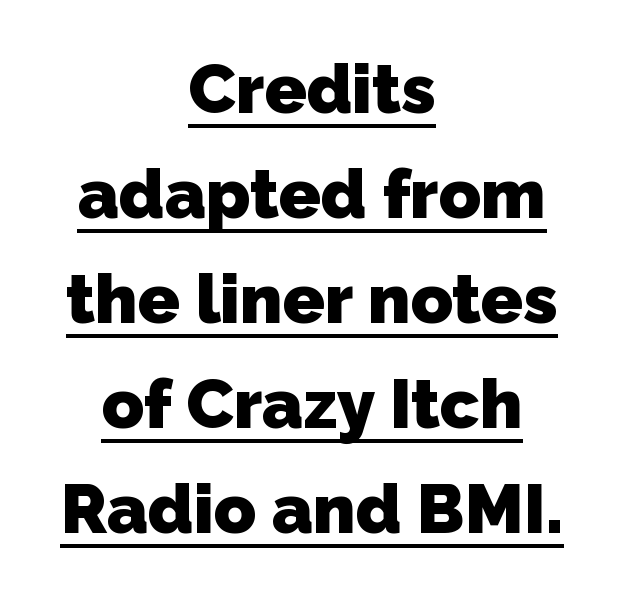
The paragraph has two soft edges and a firm central axis. How heavy is the stroke? Heavy — this is a bold. A typesetter would label this face a sans. Every word sits above its own underline. Baseline-to-baseline distance is the conventional proportion of letter height.
